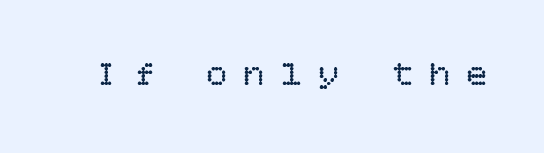
{"italic": "no", "bold": "no", "weight": "regular", "width": "normal", "stroke_contrast": "low", "x_height": "large", "underline": "no", "letter_spacing": "wide", "letter_spacing_em": 0.46, "glyph_px": 35}
